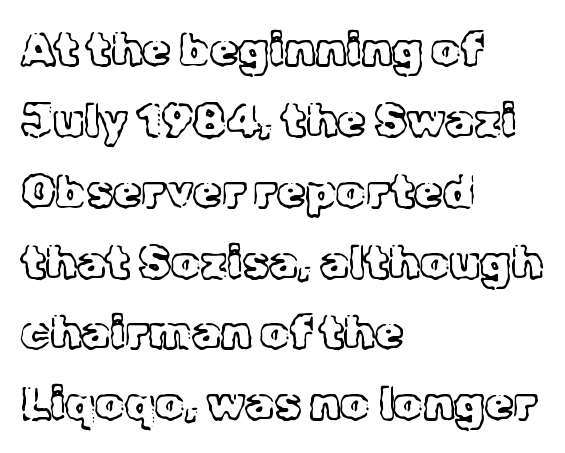
The image shows 46 px light serif type, upright; set left-aligned, normal line spacing (1.54x), normal letter spacing, not underlined; a medium x-height.
